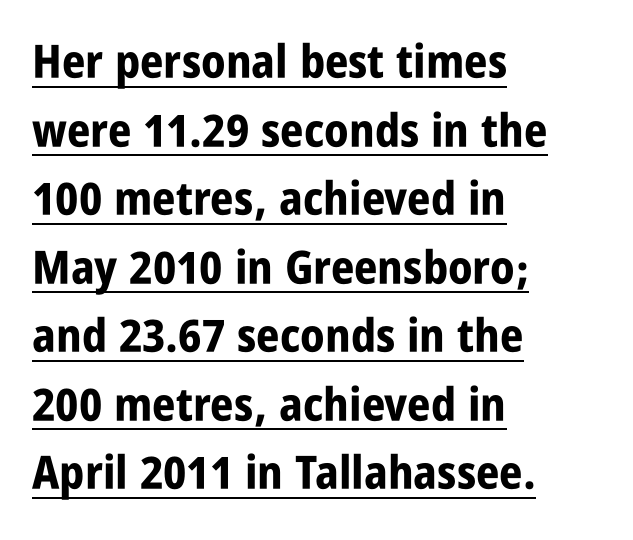
Q: Is the text bold? A: Yes.
Q: Is the text italic (slanted)? A: No, it is upright.
Q: Is the typeface a serif or a sans-serif typeface? A: Sans-serif.
Q: Is the text underlined? A: Yes.
Q: How is the paragraph aligned? A: Left-aligned.
Q: Is the spacing between letters normal or unusually wide? A: Normal.
Q: Is the spacing between lines tight, normal or loose? A: Normal.
Q: Width (condensed, normal, or wide)? A: Condensed.
Q: Stroke contrast? A: Low.
Q: x-height? A: Large.
Q: Monospaced? A: No.
